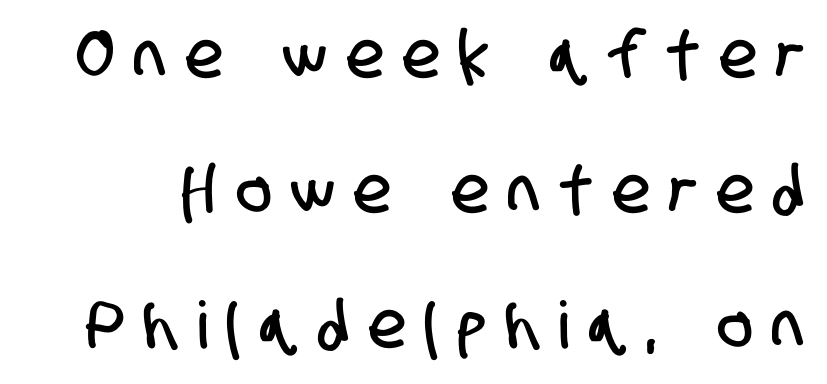
{"serif": "no", "width": "condensed", "stroke_contrast": "low", "x_height": "large", "monospaced": "no", "underline": "no", "line_spacing": "loose", "line_spacing_ratio": 2.08, "letter_spacing": "wide", "letter_spacing_em": 0.32, "glyph_px": 65}
